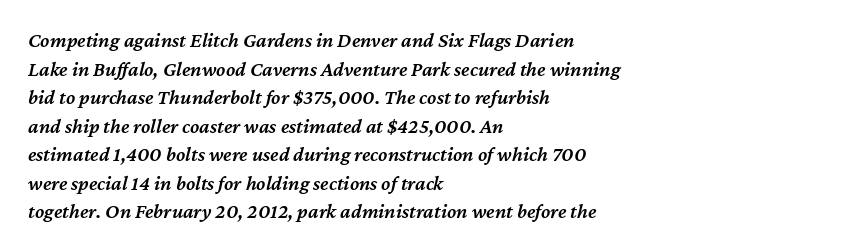
Q: Is the text bold? A: Semi-bold.
Q: Is the text italic (slanted)? A: Yes, it leans right by about 12 degrees.
Q: Is the text underlined? A: No.
Q: How is the paragraph aligned? A: Left-aligned.
Q: Is the spacing between letters normal or unusually wide? A: Normal.
Q: Is the spacing between lines tight, normal or loose? A: Normal.
